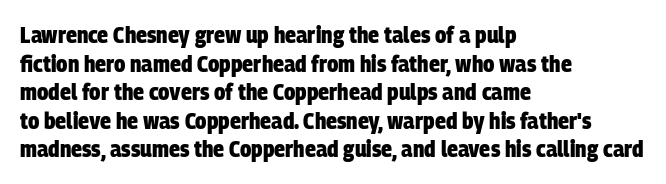
{"bold": "yes", "underline": "no", "align": "left", "line_spacing_ratio": 1.24, "letter_spacing": "normal", "letter_spacing_em": 0.0, "glyph_px": 23}
